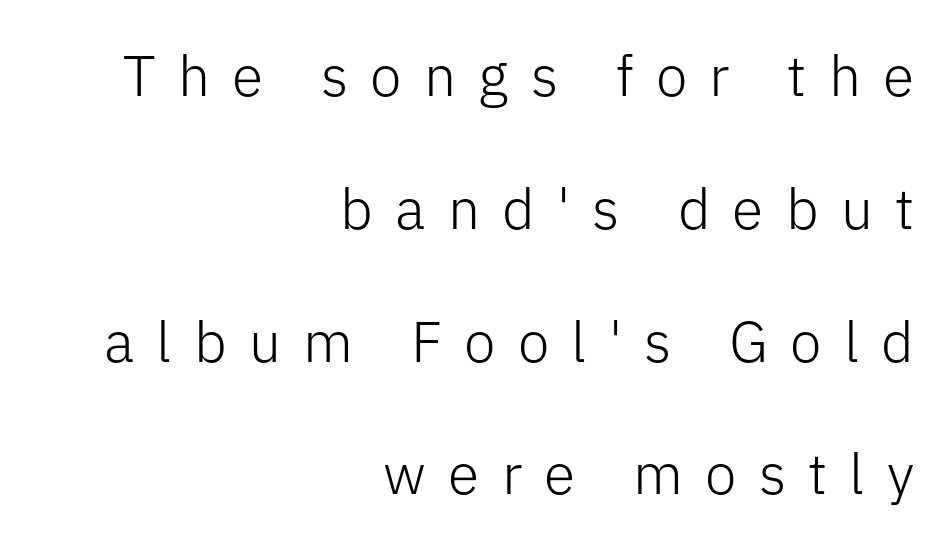
The image shows 57 px light sans-serif type, upright; set right-aligned, loose line spacing (2.33x), unusually wide letter spacing (+0.39 em), not underlined; low stroke contrast and a medium x-height.
